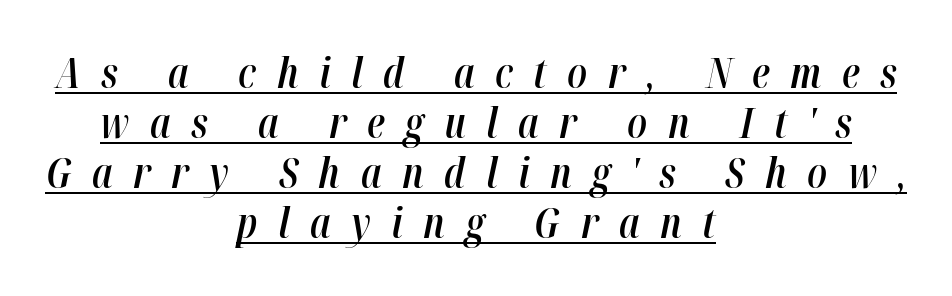
{"italic": "yes", "lean": "right", "slant_degrees": 12, "bold": "semi", "weight": "semibold", "width": "condensed", "stroke_contrast": "high", "x_height": "medium", "monospaced": "no", "underline": "yes", "align": "center", "line_spacing_ratio": 1.22, "letter_spacing": "wide", "letter_spacing_em": 0.5, "glyph_px": 41}
